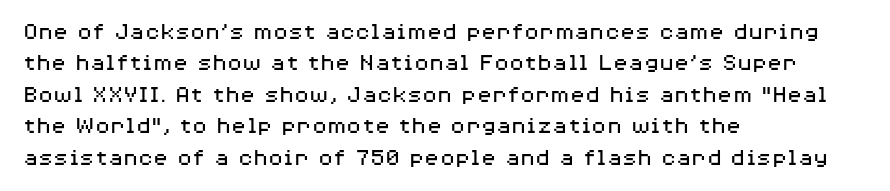
Q: Is the text bold? A: No.
Q: Is the text italic (slanted)? A: No, it is upright.
Q: Is the text underlined? A: No.
Q: How is the paragraph aligned? A: Left-aligned.
Q: Is the spacing between letters normal or unusually wide? A: Normal.
Q: Is the spacing between lines tight, normal or loose? A: Normal.
